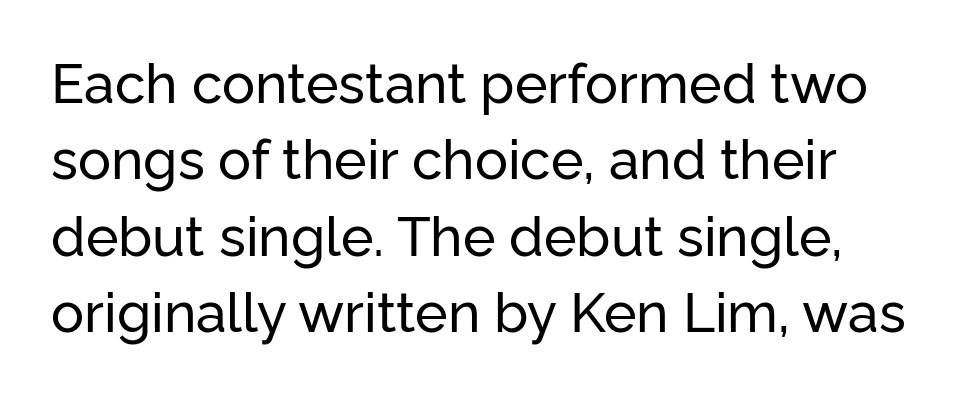
Q: Is the text italic (slanted)? A: No, it is upright.
Q: Is the typeface a serif or a sans-serif typeface? A: Sans-serif.
Q: Is the text underlined? A: No.
Q: Is the spacing between letters normal or unusually wide? A: Normal.
Q: Is the spacing between lines tight, normal or loose? A: Normal.
Q: Width (condensed, normal, or wide)? A: Normal.
Q: Stroke contrast? A: Low.
Q: x-height? A: Medium.
Q: Monospaced? A: No.
